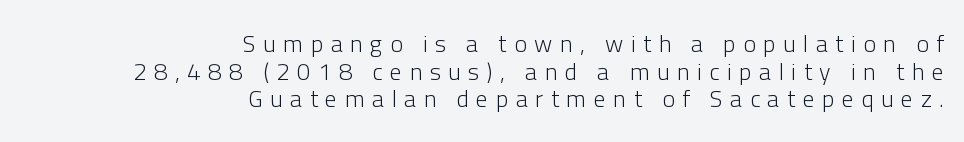
{"italic": "no", "bold": "no", "underline": "no", "align": "right", "line_spacing": "tight", "line_spacing_ratio": 1.15, "letter_spacing": "wide", "letter_spacing_em": 0.31, "glyph_px": 24}
